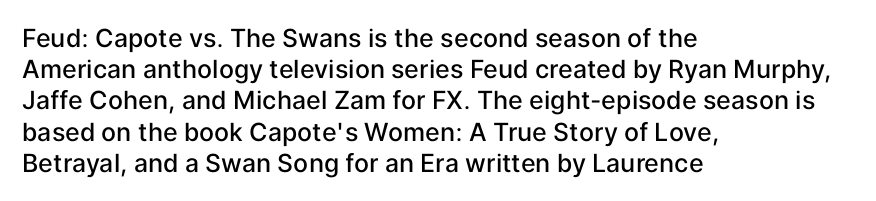
The image shows 25 px text type, upright; set left-aligned, normal line spacing (1.25x), normal letter spacing, not underlined.
